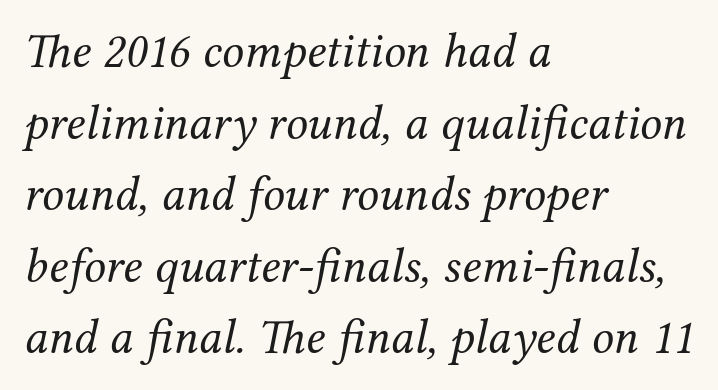
Q: Is the text bold? A: No.
Q: Is the text italic (slanted)? A: Yes, it leans right by about 12 degrees.
Q: Is the typeface a serif or a sans-serif typeface? A: Serif.
Q: Is the text underlined? A: No.
Q: How is the paragraph aligned? A: Left-aligned.
Q: Is the spacing between letters normal or unusually wide? A: Normal.
Q: Is the spacing between lines tight, normal or loose? A: Normal.
Q: Width (condensed, normal, or wide)? A: Normal.
Q: Stroke contrast? A: Medium.
Q: x-height? A: Medium.
Q: Monospaced? A: No.
